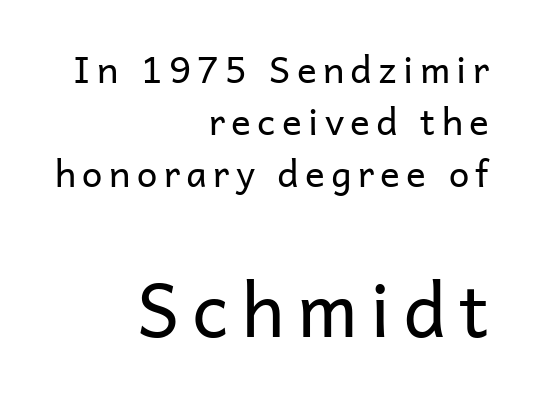
{"serif": "no", "italic": "no", "bold": "no", "weight": "regular", "width": "normal", "stroke_contrast": "low", "x_height": "medium", "monospaced": "no", "underline": "no", "align": "right", "line_spacing": "normal", "line_spacing_ratio": 1.41, "larger_block": "second", "size_ratio": 2.0, "glyph_px": 74}
